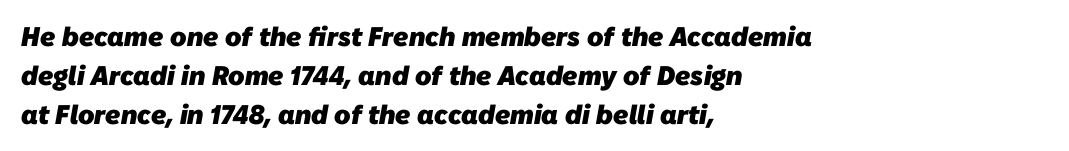
The image shows 27 px bold type; set left-aligned, normal line spacing (1.44x), normal letter spacing, not underlined.
